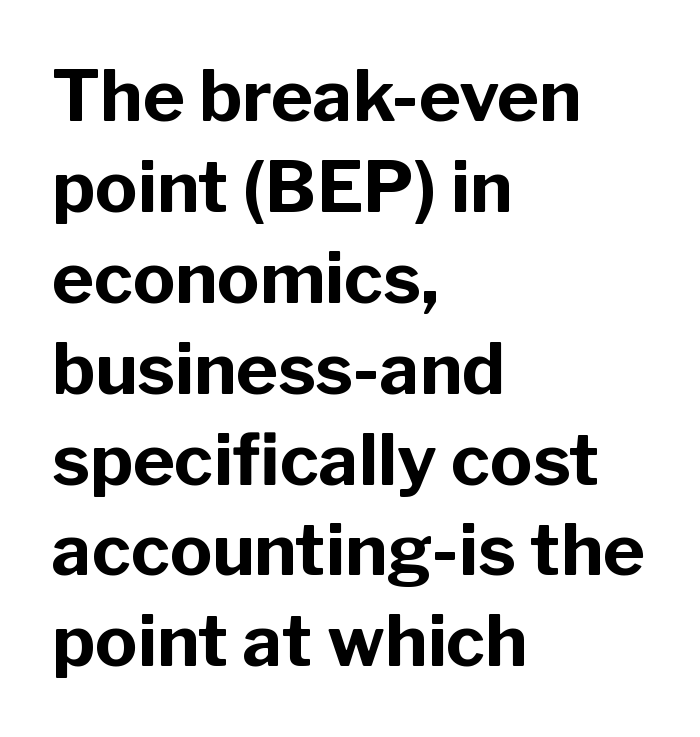
Style check: upright. Does the weight exceed regular? Yes, all the way to bold. The font family rendered here belongs to the sans-serif group. Vertically, the passage feels balanced, rows spaced as you'd expect. The baseline area is clear. Every row of glyphs begins at an identical x-position on the left.
